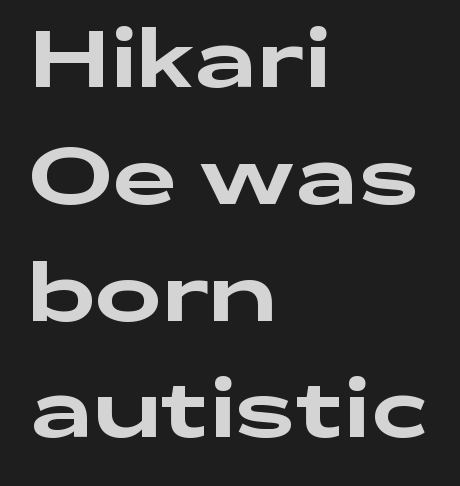
Q: Is the text italic (slanted)? A: No, it is upright.
Q: Is the typeface a serif or a sans-serif typeface? A: Sans-serif.
Q: Is the text underlined? A: No.
Q: How is the paragraph aligned? A: Left-aligned.
Q: Is the spacing between letters normal or unusually wide? A: Normal.
Q: Is the spacing between lines tight, normal or loose? A: Normal.
Q: Width (condensed, normal, or wide)? A: Wide.
Q: Stroke contrast? A: Low.
Q: x-height? A: Medium.
Q: Monospaced? A: No.
